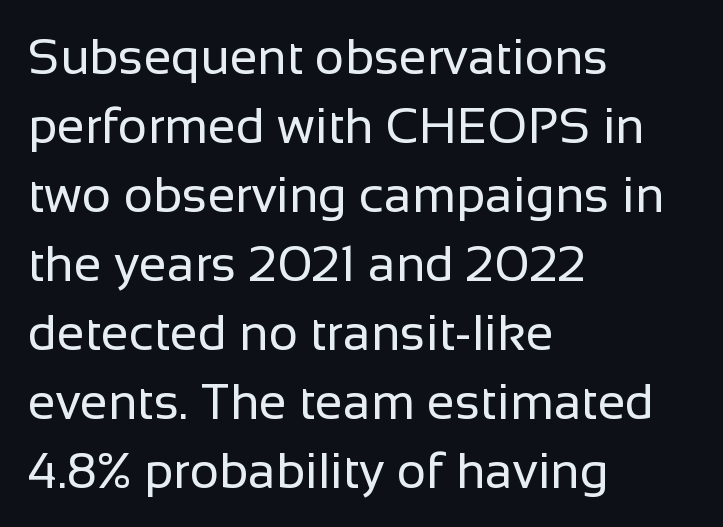
Q: Is the text bold? A: No.
Q: Is the text italic (slanted)? A: No, it is upright.
Q: Is the typeface a serif or a sans-serif typeface? A: Sans-serif.
Q: Is the text underlined? A: No.
Q: How is the paragraph aligned? A: Left-aligned.
Q: Is the spacing between letters normal or unusually wide? A: Normal.
Q: Is the spacing between lines tight, normal or loose? A: Normal.
Q: Width (condensed, normal, or wide)? A: Normal.
Q: Stroke contrast? A: Low.
Q: x-height? A: Medium.
Q: Monospaced? A: No.
